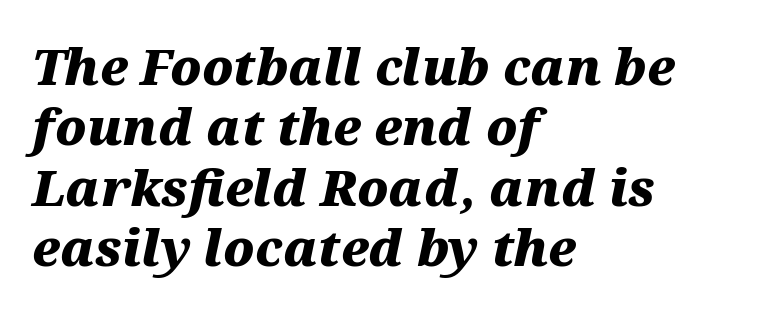
Q: Is the text bold? A: Yes.
Q: Is the text italic (slanted)? A: Yes, it leans right by about 12 degrees.
Q: Is the text underlined? A: No.
Q: How is the paragraph aligned? A: Left-aligned.
Q: Is the spacing between letters normal or unusually wide? A: Normal.
Q: Width (condensed, normal, or wide)? A: Wide.
Q: Stroke contrast? A: Medium.
Q: x-height? A: Medium.
Q: Monospaced? A: No.
